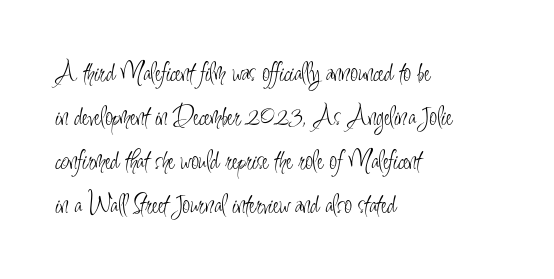
Q: Is the text bold? A: No.
Q: Is the typeface a serif or a sans-serif typeface? A: Sans-serif.
Q: Is the text underlined? A: No.
Q: How is the paragraph aligned? A: Left-aligned.
Q: Is the spacing between letters normal or unusually wide? A: Normal.
Q: Is the spacing between lines tight, normal or loose? A: Normal.
Q: Width (condensed, normal, or wide)? A: Condensed.
Q: Stroke contrast? A: Low.
Q: x-height? A: Small.
Q: Monospaced? A: No.
